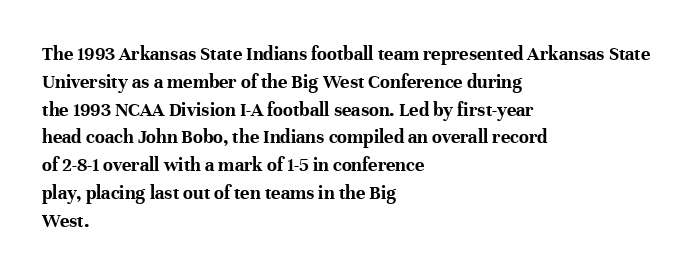
Q: Is the text bold? A: Yes.
Q: Is the text italic (slanted)? A: No, it is upright.
Q: Is the text underlined? A: No.
Q: How is the paragraph aligned? A: Left-aligned.
Q: Is the spacing between letters normal or unusually wide? A: Normal.
Q: Is the spacing between lines tight, normal or loose? A: Normal.
